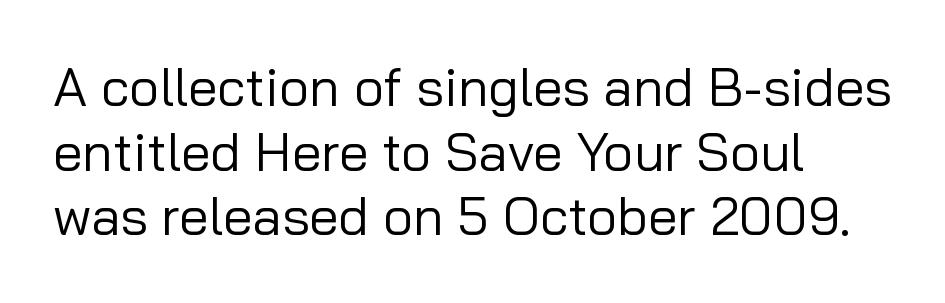
The image shows 53 px regular-weight sans-serif type, upright; set left-aligned, line spacing 1.22x, normal letter spacing, not underlined; low stroke contrast and a medium x-height.
